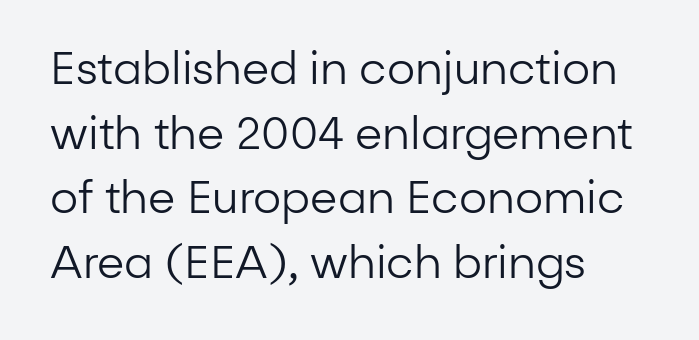
The image shows 44 px regular-weight sans-serif type, upright; set left-aligned, normal line spacing (1.47x), normal letter spacing, not underlined; low stroke contrast and a medium x-height.
